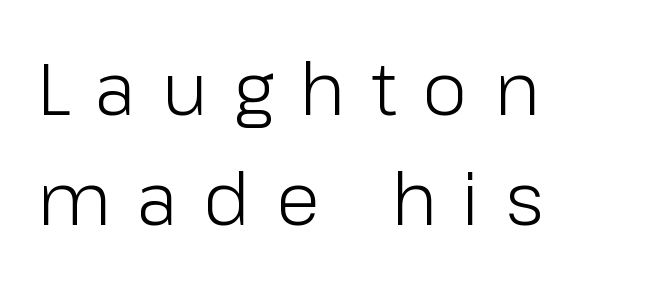
Do the characters align in a grid? No, the font is proportional. Upright lettering throughout. Summary of vertical rhythm: regular, with standard interline spacing. Teacher's note: observe the even left margin — that is flush-left alignment. The type is letterspaced generously, with wide tracking.
